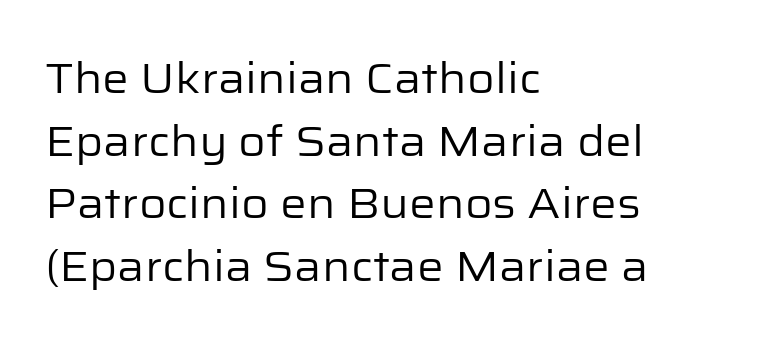
Stroke mass is kept to a normal reading level or below. The rendering shows plain stroke endings on the letterforms — a sans-serif design. Notice how the stems are strictly vertical — no italics here. The passage shown is not underscored anywhere.
